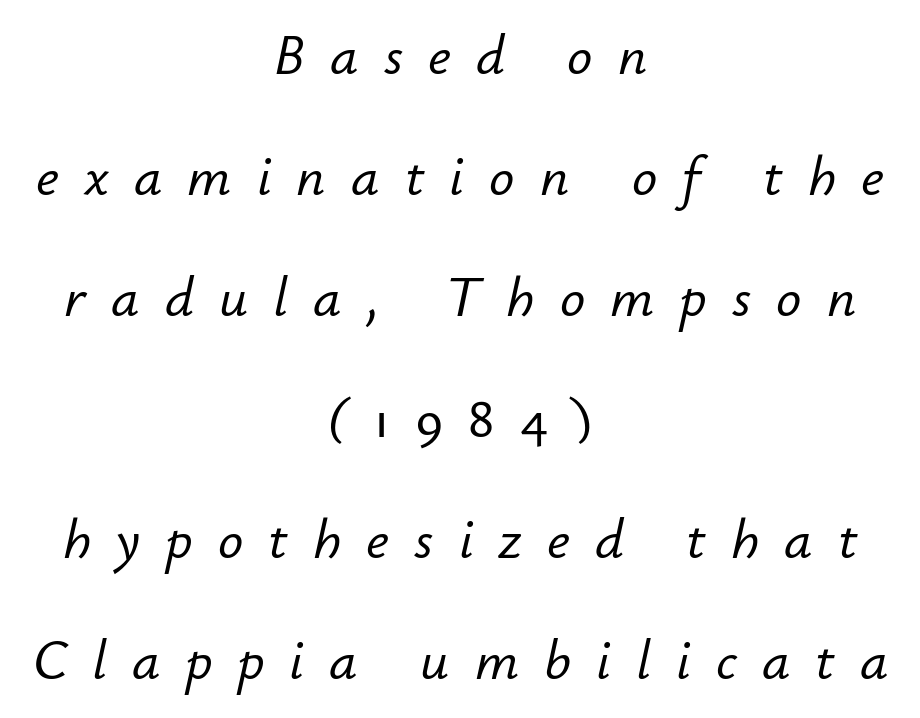
A typesetter would call this proportional, since set widths differ per character. Anything drawn beneath the words? Only blank space. Inter-character spacing is expanded well beyond the font's built-in metrics. The rendering uses a large line-height, opening up the rows.
